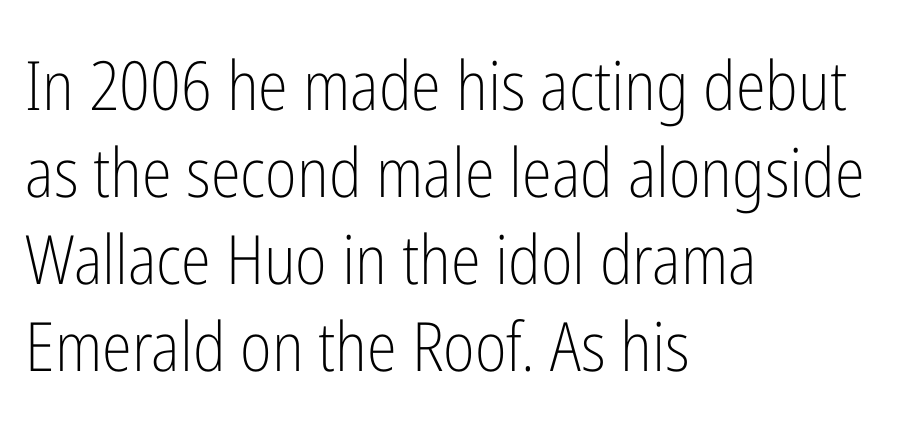
This is sans-serif lettering, the kind often seen on screens and signage. Tracking value appears to be zero — textbook default spacing. The lines in this sample share a left origin and differ only in where they stop. Spacing verdict: proportional, widths tailored to each character. It's the straight-up-and-down kind of type. The rendering uses a moderate line-height, typical for paragraphs.
